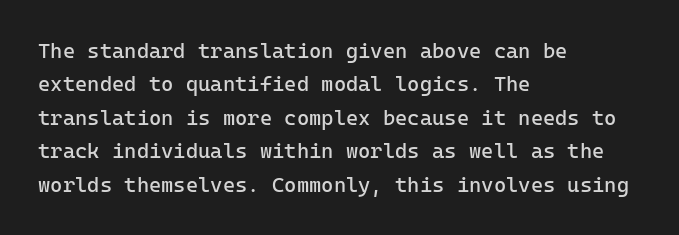
The image shows 21 px text type, upright; set left-aligned, normal line spacing (1.59x), normal letter spacing, not underlined.
